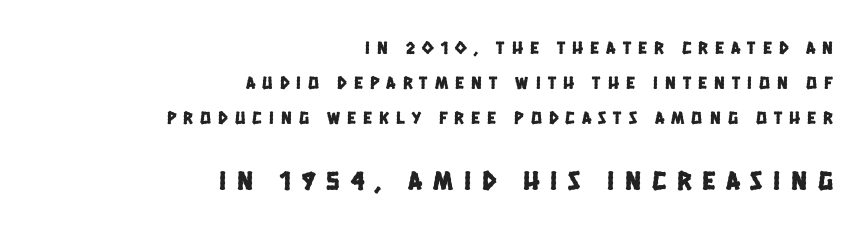
{"underline": "no", "align": "right", "line_spacing": "loose", "line_spacing_ratio": 1.95, "letter_spacing": "wide", "letter_spacing_em": 0.4, "larger_block": "second", "size_ratio": 1.5, "glyph_px": 27}
